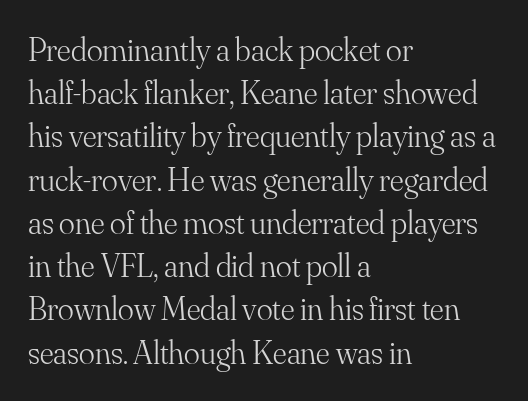
The font sits on the lighter half of the weight spectrum, regular included. The passage shown is typed in a proportional face where columns would drift. The horizontal fit of the characters is conventional and even. The passage shown is not underscored anywhere. The type family on display is of the serif kind. The axis of the letterforms is exactly vertical.
